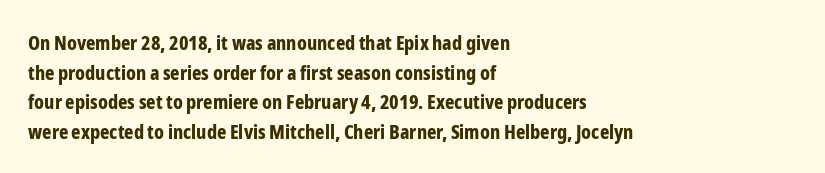
The image shows 20 px bold type, upright; set left-aligned, normal line spacing (1.48x), normal letter spacing, not underlined.
